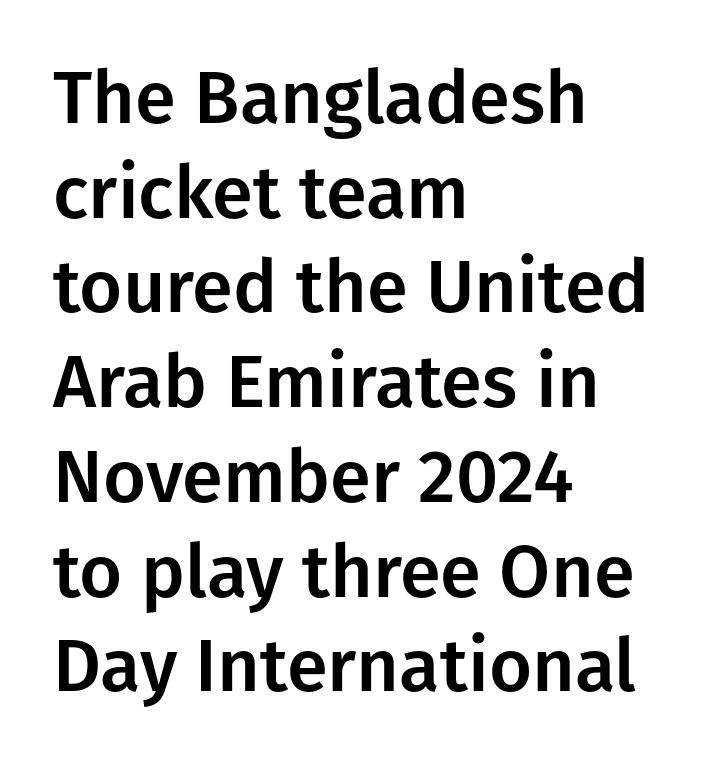
{"serif": "no", "italic": "no", "width": "normal", "stroke_contrast": "low", "x_height": "medium", "monospaced": "no", "underline": "no", "align": "left", "line_spacing": "normal", "line_spacing_ratio": 1.28, "letter_spacing": "normal", "letter_spacing_em": 0.0, "glyph_px": 74}
